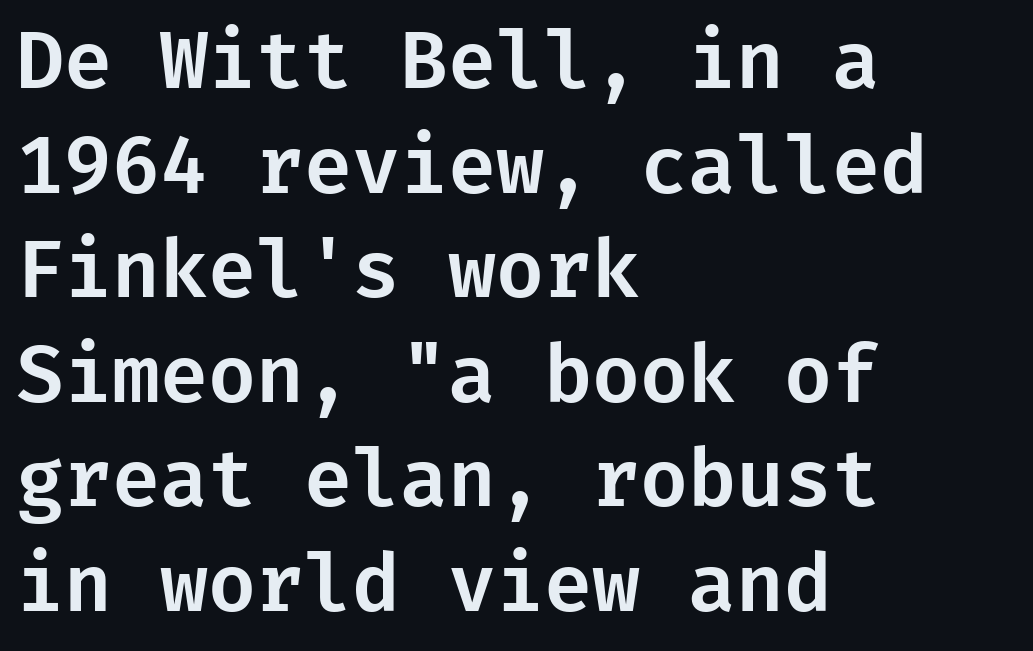
Observe the ordinary spacing: letters are neighbours, not strangers. The type sits square on the baseline with zero lean. Every row of glyphs begins at an identical x-position on the left. The leading is moderate, giving the passage an even texture. Type without underlining. Font category for this specimen: sans-serif.
